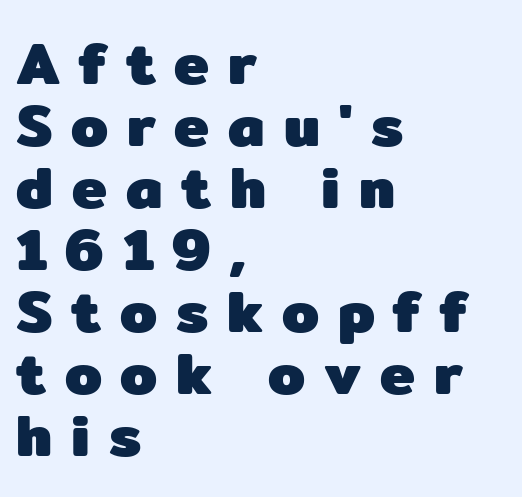
{"serif": "no", "italic": "no", "bold": "yes", "weight": "heavy", "width": "normal", "stroke_contrast": "low", "x_height": "medium", "monospaced": "no", "underline": "no", "align": "left", "line_spacing": "tight", "line_spacing_ratio": 1.05, "letter_spacing": "wide", "letter_spacing_em": 0.32, "glyph_px": 59}
